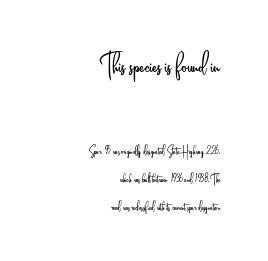
Q: Is the text bold? A: No.
Q: Is the typeface a serif or a sans-serif typeface? A: Sans-serif.
Q: Is the text underlined? A: No.
Q: How is the paragraph aligned? A: Right-aligned.
Q: Is the spacing between letters normal or unusually wide? A: Normal.
Q: Is the spacing between lines tight, normal or loose? A: Loose.
Q: Which block of text is set in a larger size, the first (top) or the second (bottom)? A: The first (top) one.
Q: Width (condensed, normal, or wide)? A: Condensed.
Q: Stroke contrast? A: Low.
Q: x-height? A: Small.
Q: Monospaced? A: No.
